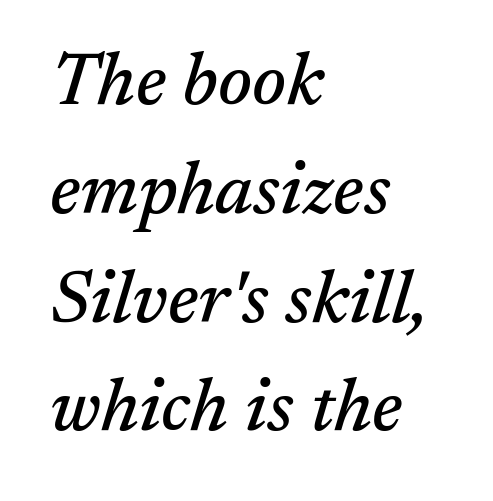
{"serif": "yes", "italic": "yes", "lean": "right", "slant_degrees": 17, "width": "normal", "stroke_contrast": "medium", "x_height": "medium", "monospaced": "no", "underline": "no", "align": "left", "line_spacing": "normal", "line_spacing_ratio": 1.49, "letter_spacing": "normal", "letter_spacing_em": 0.0, "glyph_px": 73}
